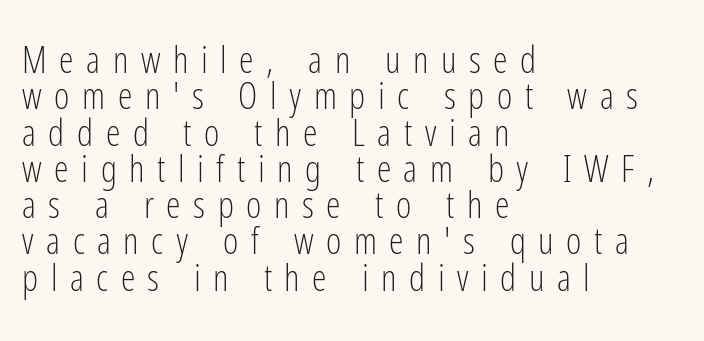
Q: Is the text bold? A: No.
Q: Is the text italic (slanted)? A: No, it is upright.
Q: Is the typeface a serif or a sans-serif typeface? A: Sans-serif.
Q: Is the text underlined? A: No.
Q: How is the paragraph aligned? A: Left-aligned.
Q: Is the spacing between letters normal or unusually wide? A: Unusually wide.
Q: Is the spacing between lines tight, normal or loose? A: Tight.
Q: Width (condensed, normal, or wide)? A: Condensed.
Q: Stroke contrast? A: Low.
Q: x-height? A: Medium.
Q: Monospaced? A: No.
